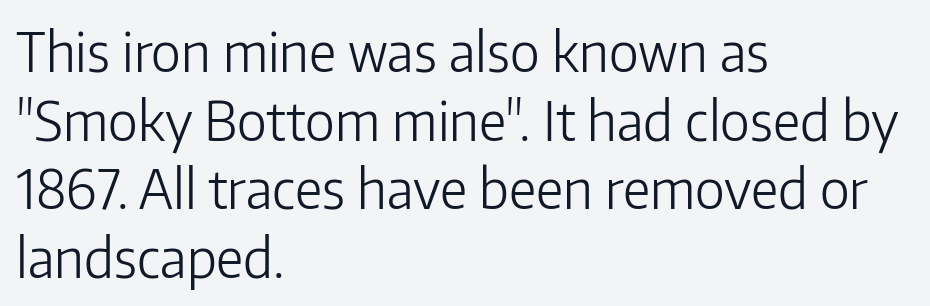
The image shows 54 px light sans-serif type, upright; set left-aligned, normal line spacing (1.27x), normal letter spacing, not underlined; low stroke contrast and a medium x-height.
